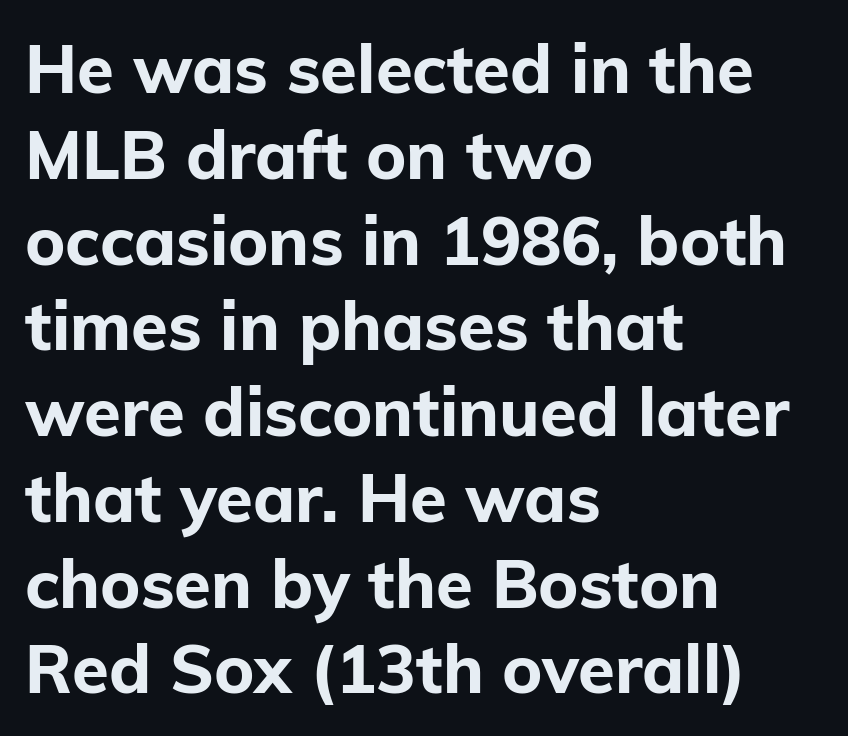
Q: Is the text bold? A: Yes.
Q: Is the text italic (slanted)? A: No, it is upright.
Q: Is the typeface a serif or a sans-serif typeface? A: Sans-serif.
Q: Is the text underlined? A: No.
Q: How is the paragraph aligned? A: Left-aligned.
Q: Is the spacing between letters normal or unusually wide? A: Normal.
Q: Is the spacing between lines tight, normal or loose? A: Normal.
Q: Width (condensed, normal, or wide)? A: Normal.
Q: Stroke contrast? A: Low.
Q: x-height? A: Medium.
Q: Monospaced? A: No.
